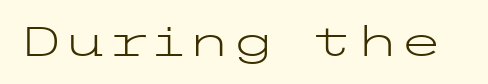
{"serif": "no", "italic": "no", "bold": "no", "weight": "light", "width": "wide", "stroke_contrast": "low", "x_height": "medium", "underline": "no", "letter_spacing": "normal", "letter_spacing_em": 0.0, "glyph_px": 40}
